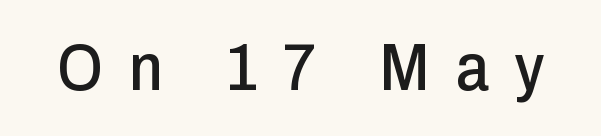
{"serif": "no", "italic": "no", "width": "condensed", "stroke_contrast": "low", "x_height": "medium", "monospaced": "no", "underline": "no", "letter_spacing": "wide", "letter_spacing_em": 0.39, "glyph_px": 66}
